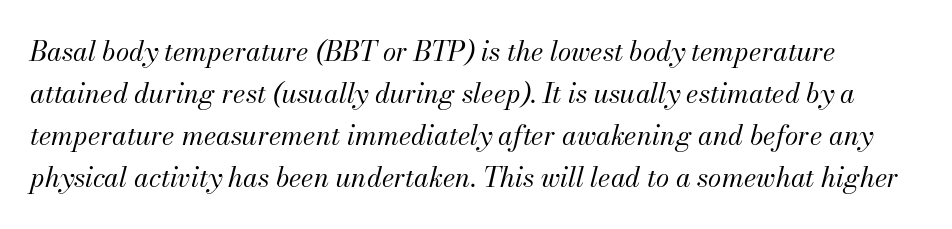
These lines were composed using italics. The specimen omits any rule beneath the text block's lines. The line-height multiplier appears to be the usual default. Stem width sits at or under what a default text font uses.
